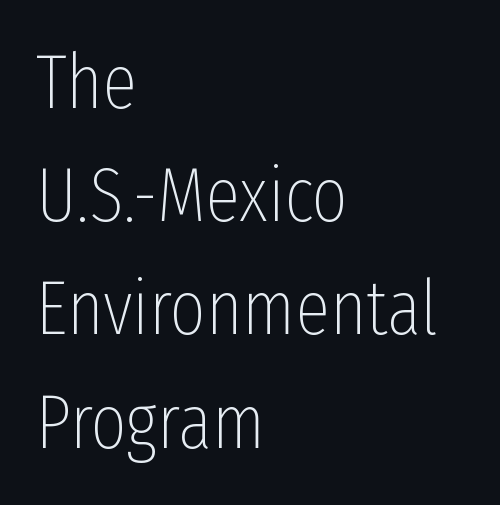
Quick note: interline space is typical. No feet cap the strokes, marking this as sans-serif type. These lines are rendered in a variable-pitch font. Nothing unusual about the tracking: characters are spaced as the font intends.
